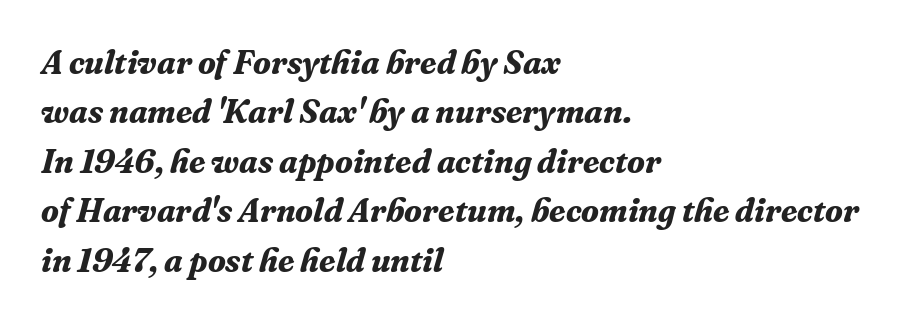
{"serif": "yes", "italic": "yes", "lean": "right", "slant_degrees": 16, "bold": "yes", "weight": "bold", "width": "normal", "stroke_contrast": "medium", "x_height": "medium", "monospaced": "no", "underline": "no", "align": "left", "line_spacing": "normal", "line_spacing_ratio": 1.5, "letter_spacing": "normal", "letter_spacing_em": 0.0, "glyph_px": 33}
